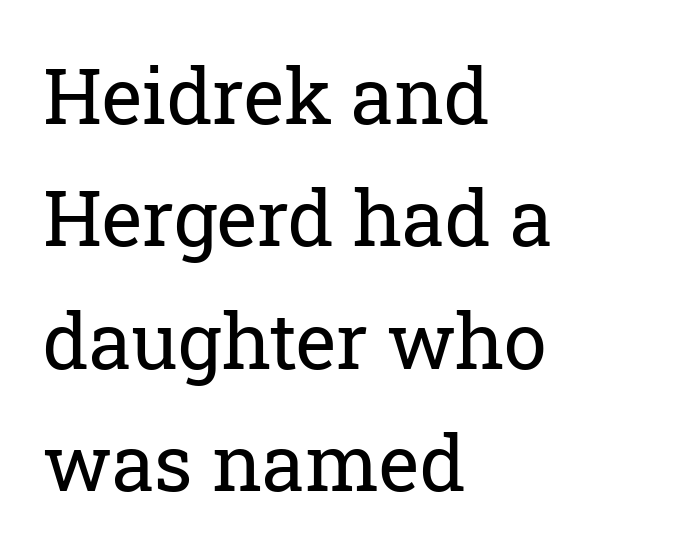
Q: Is the text bold? A: No.
Q: Is the text italic (slanted)? A: No, it is upright.
Q: Is the typeface a serif or a sans-serif typeface? A: Serif.
Q: Is the text underlined? A: No.
Q: How is the paragraph aligned? A: Left-aligned.
Q: Is the spacing between letters normal or unusually wide? A: Normal.
Q: Is the spacing between lines tight, normal or loose? A: Normal.
Q: Width (condensed, normal, or wide)? A: Normal.
Q: Stroke contrast? A: Low.
Q: x-height? A: Medium.
Q: Monospaced? A: No.
